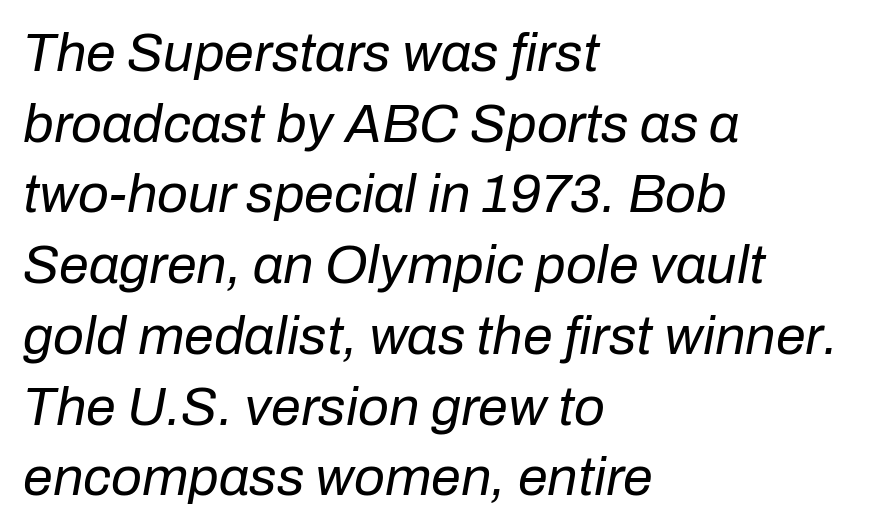
{"italic": "yes", "lean": "right", "slant_degrees": 10, "bold": "no", "weight": "regular", "width": "normal", "stroke_contrast": "low", "x_height": "medium", "monospaced": "no", "underline": "no", "align": "left", "line_spacing": "normal", "line_spacing_ratio": 1.31, "letter_spacing": "normal", "letter_spacing_em": 0.0, "glyph_px": 54}
